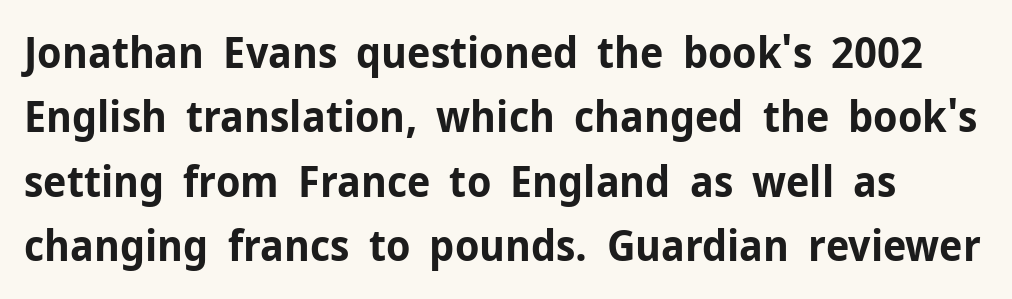
A typesetter would call this zero additional tracking. Letters rest on an invisible, unmarked baseline. These lines were composed using upright roman letters. Heavy-handed strokes throughout: this text is bold. The rendering uses natural spacing where letterforms have individual widths.
